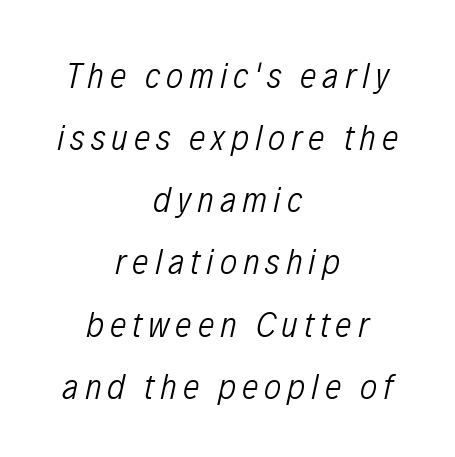
{"italic": "yes", "lean": "right", "slant_degrees": 12, "bold": "no", "weight": "light", "width": "condensed", "stroke_contrast": "low", "x_height": "medium", "monospaced": "no", "underline": "no", "align": "center", "line_spacing": "normal", "line_spacing_ratio": 1.68, "glyph_px": 37}
